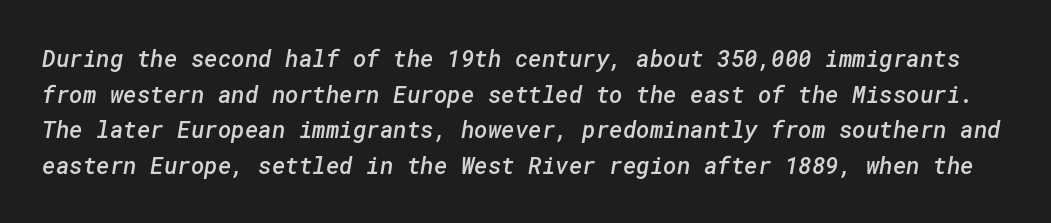
{"bold": "semi", "underline": "no", "line_spacing": "normal", "line_spacing_ratio": 1.55, "letter_spacing": "normal", "letter_spacing_em": 0.0, "glyph_px": 23}
